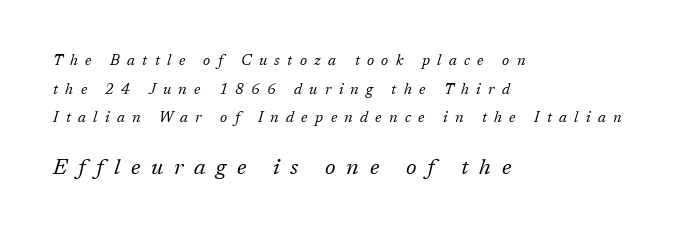
Q: Is the text bold? A: No.
Q: Is the text italic (slanted)? A: Yes, it leans right by about 17 degrees.
Q: Is the text underlined? A: No.
Q: How is the paragraph aligned? A: Left-aligned.
Q: Is the spacing between letters normal or unusually wide? A: Unusually wide.
Q: Is the spacing between lines tight, normal or loose? A: Loose.
Q: Which block of text is set in a larger size, the first (top) or the second (bottom)? A: The second (bottom) one.
